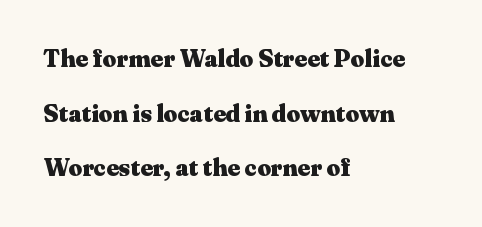
Q: Is the text bold? A: Yes.
Q: Is the text italic (slanted)? A: No, it is upright.
Q: Is the text underlined? A: No.
Q: How is the paragraph aligned? A: Left-aligned.
Q: Is the spacing between letters normal or unusually wide? A: Normal.
Q: Is the spacing between lines tight, normal or loose? A: Loose.
